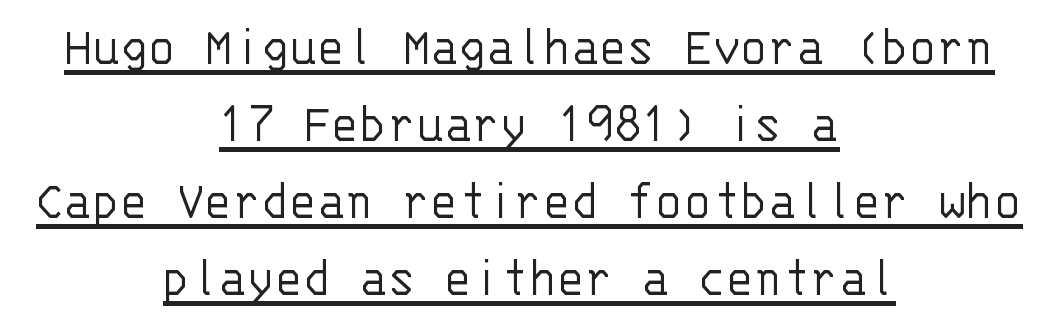
The image shows 58 px light sans-serif type, upright, monospaced; set centered, normal line spacing (1.33x), normal letter spacing, underlined; low stroke contrast and a large x-height.
